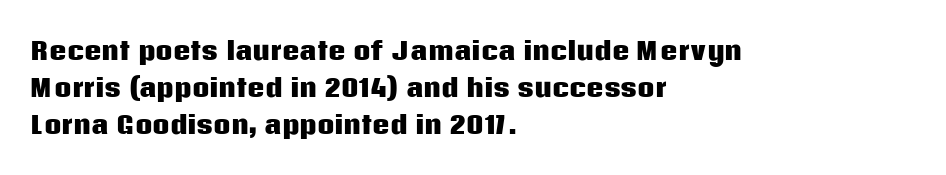
{"italic": "no", "bold": "yes", "underline": "no", "align": "left", "line_spacing": "normal", "line_spacing_ratio": 1.54, "letter_spacing": "normal", "letter_spacing_em": 0.0, "glyph_px": 24}
